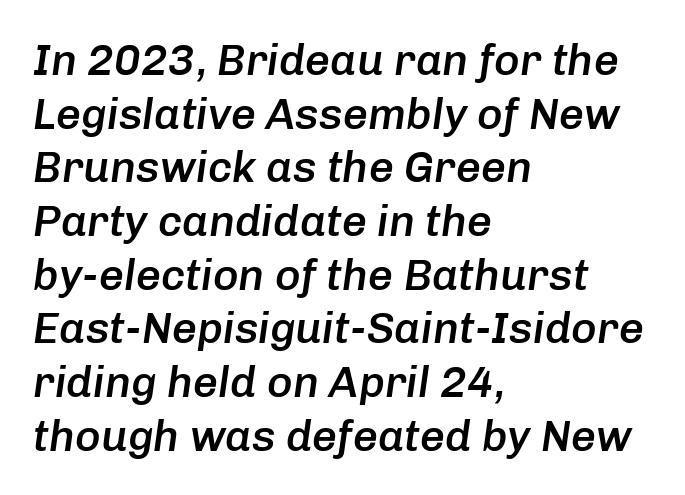
The glyphs look as if they've been sheared to an angle. You could not count columns in this text — the font is proportionally spaced. Stems and bowls a touch heavier than normal — semibold. Bare-footed words on every line. The face used here is rendered with its standard letterfit. Compared with a centered layout, this one pins lines to the left instead.
